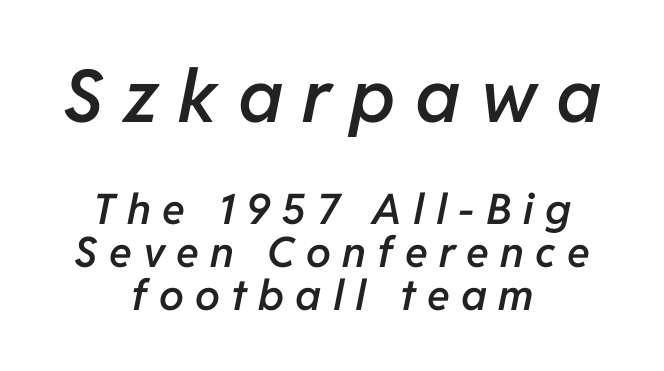
{"italic": "yes", "lean": "right", "slant_degrees": 11, "bold": "semi", "weight": "semibold", "width": "normal", "stroke_contrast": "low", "x_height": "medium", "monospaced": "no", "underline": "no", "align": "center", "line_spacing": "tight", "line_spacing_ratio": 1.02, "letter_spacing": "wide", "letter_spacing_em": 0.27, "larger_block": "first", "size_ratio": 1.74, "glyph_px": 73}
